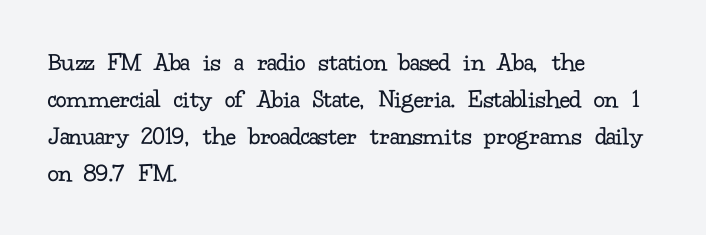
Q: Is the text bold? A: No.
Q: Is the text italic (slanted)? A: No, it is upright.
Q: Is the text underlined? A: No.
Q: How is the paragraph aligned? A: Left-aligned.
Q: Is the spacing between letters normal or unusually wide? A: Normal.
Q: Is the spacing between lines tight, normal or loose? A: Normal.
